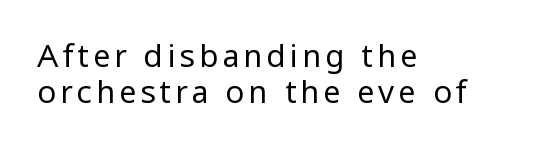
{"serif": "no", "italic": "no", "bold": "no", "weight": "regular", "width": "normal", "stroke_contrast": "low", "x_height": "medium", "monospaced": "no", "underline": "no", "align": "left", "line_spacing_ratio": 1.17, "glyph_px": 31}
